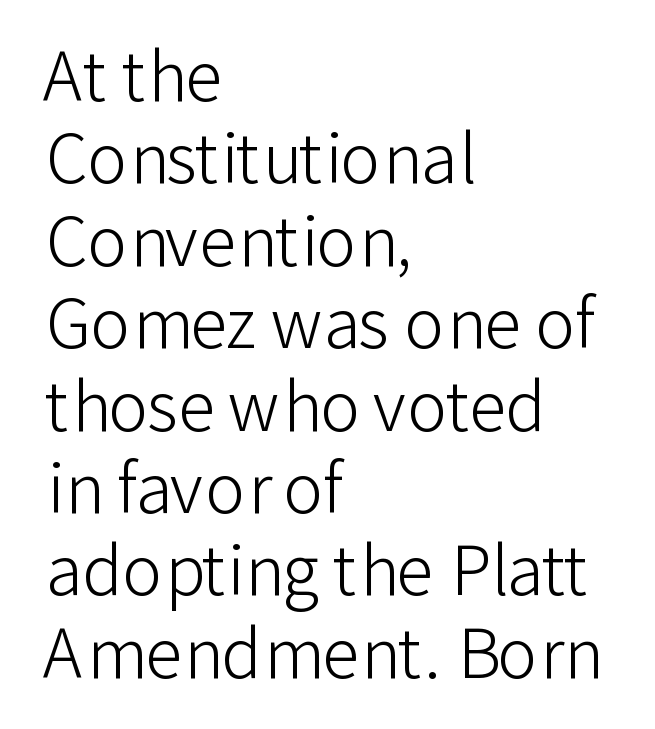
The image shows 67 px light sans-serif type, upright; set left-aligned, line spacing 1.23x, normal letter spacing, not underlined; low stroke contrast and a medium x-height.
